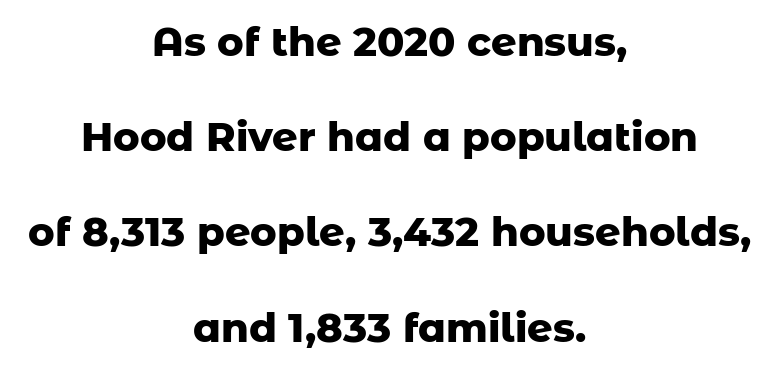
Tracking value appears to be zero — textbook default spacing. Each row of text sits above clean, open space. Letterform terminals end flat and unadorned throughout the passage. The whitespace from short lines is split evenly between both sides. Loosely led — the rows are spread out. Each glyph is drawn with heavy, bold strokes.
